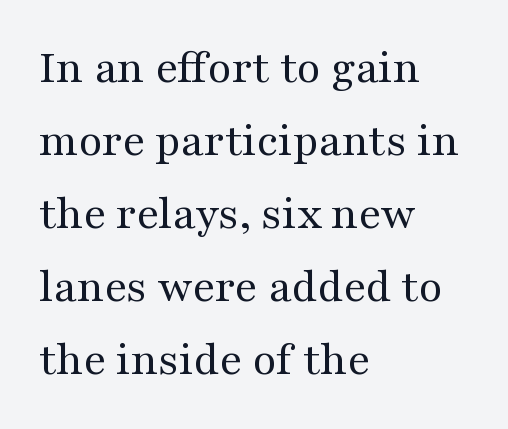
Q: Is the text bold? A: No.
Q: Is the text italic (slanted)? A: No, it is upright.
Q: Is the typeface a serif or a sans-serif typeface? A: Serif.
Q: Is the text underlined? A: No.
Q: How is the paragraph aligned? A: Left-aligned.
Q: Is the spacing between letters normal or unusually wide? A: Normal.
Q: Is the spacing between lines tight, normal or loose? A: Normal.
Q: Width (condensed, normal, or wide)? A: Wide.
Q: Stroke contrast? A: Medium.
Q: x-height? A: Medium.
Q: Monospaced? A: No.
